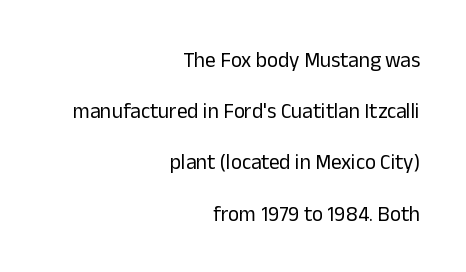
Q: Is the text bold? A: No.
Q: Is the text italic (slanted)? A: No, it is upright.
Q: Is the text underlined? A: No.
Q: How is the paragraph aligned? A: Right-aligned.
Q: Is the spacing between letters normal or unusually wide? A: Normal.
Q: Is the spacing between lines tight, normal or loose? A: Loose.
